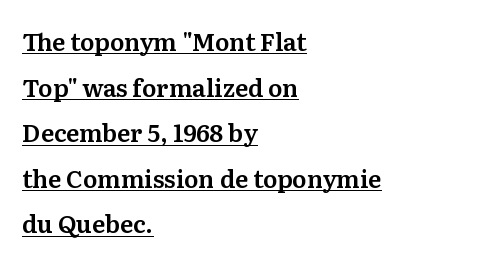
The image shows 24 px text type, upright; set left-aligned, loose line spacing (1.9x), normal letter spacing, underlined.
